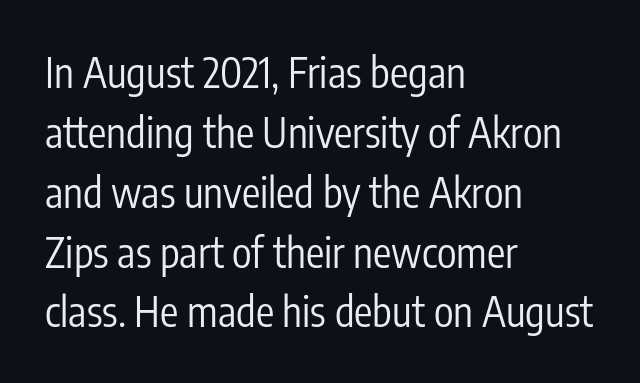
Q: Is the text bold? A: No.
Q: Is the text italic (slanted)? A: No, it is upright.
Q: Is the typeface a serif or a sans-serif typeface? A: Sans-serif.
Q: Is the text underlined? A: No.
Q: How is the paragraph aligned? A: Left-aligned.
Q: Is the spacing between letters normal or unusually wide? A: Normal.
Q: Is the spacing between lines tight, normal or loose? A: Normal.
Q: Width (condensed, normal, or wide)? A: Condensed.
Q: Stroke contrast? A: Low.
Q: x-height? A: Medium.
Q: Monospaced? A: No.
